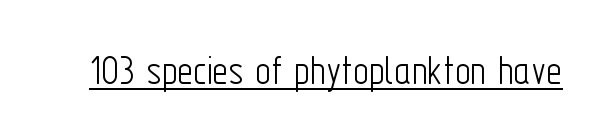
{"serif": "no", "italic": "no", "bold": "no", "weight": "light", "width": "condensed", "stroke_contrast": "low", "x_height": "medium", "monospaced": "no", "underline": "yes", "letter_spacing": "normal", "letter_spacing_em": 0.0, "glyph_px": 43}
